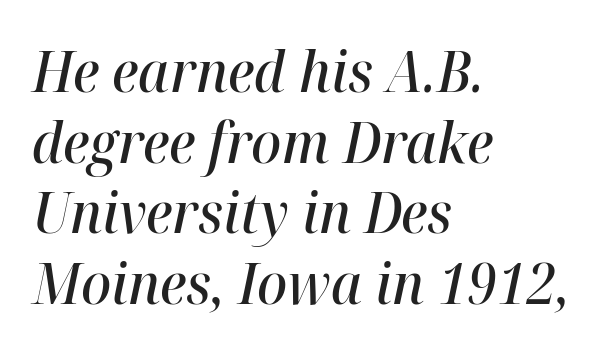
The image shows 56 px semibold type, italic (leaning right); set left-aligned, normal line spacing (1.26x), normal letter spacing, not underlined; high stroke contrast and a medium x-height.
